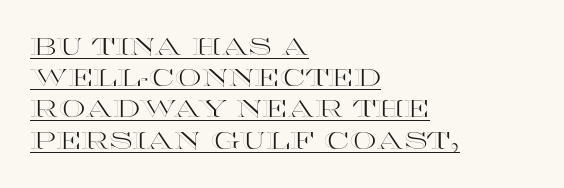
The setting favours the left margin, as ordinary paragraphs usually do. Does the lettering tilt? It doesn't — this is upright. Every word sits above its own underline. Spacing between characters is what you'd get straight out of the box. Vertically, the passage feels balanced, rows spaced as you'd expect.
